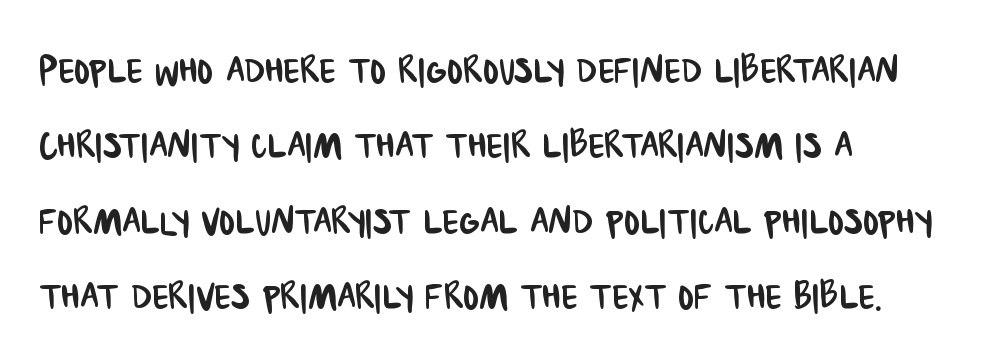
{"serif": "no", "width": "condensed", "stroke_contrast": "low", "x_height": "large", "monospaced": "no", "underline": "no", "align": "left", "line_spacing": "normal", "line_spacing_ratio": 1.57, "letter_spacing": "normal", "letter_spacing_em": 0.0, "glyph_px": 48}
